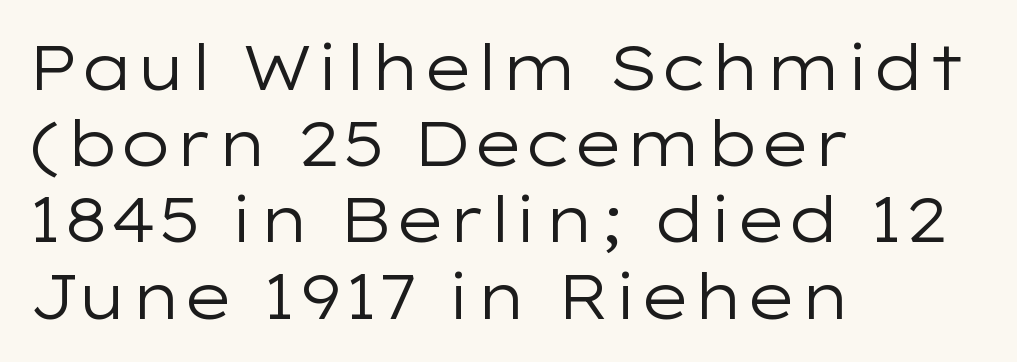
{"serif": "no", "italic": "no", "bold": "no", "weight": "regular", "width": "wide", "stroke_contrast": "low", "x_height": "medium", "monospaced": "no", "underline": "no", "align": "left", "line_spacing_ratio": 1.21, "letter_spacing": "normal", "letter_spacing_em": 0.0, "glyph_px": 63}
